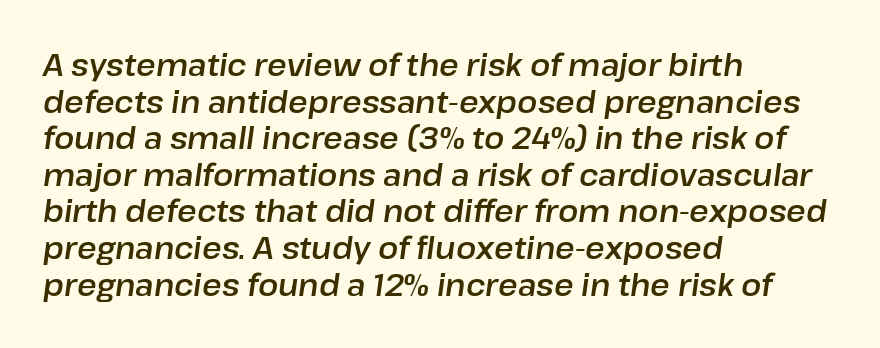
Do the characters align in a grid? No, the font is proportional. Horizontally, the lines are justified to the leading edge only. In terms of letterspacing, this is plain default setting. Descenders are the only things crossing below the line. Italic? Definitely — the glyphs are oblique.
